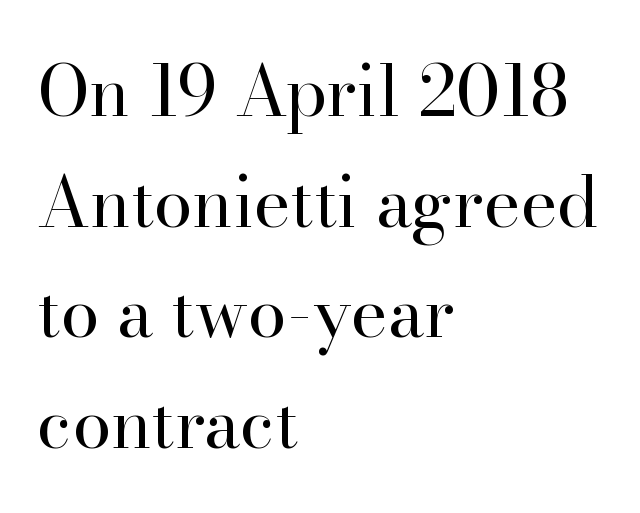
Q: Is the text bold? A: No.
Q: Is the text italic (slanted)? A: No, it is upright.
Q: Is the typeface a serif or a sans-serif typeface? A: Serif.
Q: Is the text underlined? A: No.
Q: How is the paragraph aligned? A: Left-aligned.
Q: Is the spacing between letters normal or unusually wide? A: Normal.
Q: Is the spacing between lines tight, normal or loose? A: Normal.
Q: Width (condensed, normal, or wide)? A: Normal.
Q: Stroke contrast? A: High.
Q: x-height? A: Small.
Q: Monospaced? A: No.
